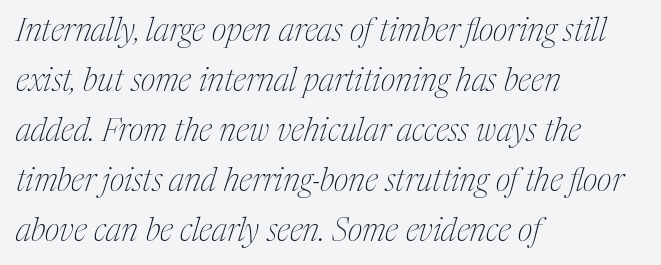
Note the varied advance widths — an 'i' is clearly narrower than an 'm'. The face used here is seriffed, in the tradition of book romans. The baseline area is clear. The line texture is even and compact thanks to regular tracking. Heaviness? Minimal to ordinary, like unemphasized prose.
